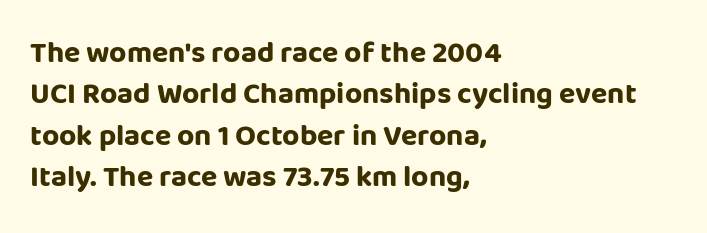
Q: Is the text bold? A: Yes.
Q: Is the text italic (slanted)? A: No, it is upright.
Q: Is the typeface a serif or a sans-serif typeface? A: Sans-serif.
Q: Is the text underlined? A: No.
Q: How is the paragraph aligned? A: Left-aligned.
Q: Is the spacing between letters normal or unusually wide? A: Normal.
Q: Is the spacing between lines tight, normal or loose? A: Normal.
Q: Width (condensed, normal, or wide)? A: Normal.
Q: Stroke contrast? A: Low.
Q: x-height? A: Large.
Q: Monospaced? A: No.
